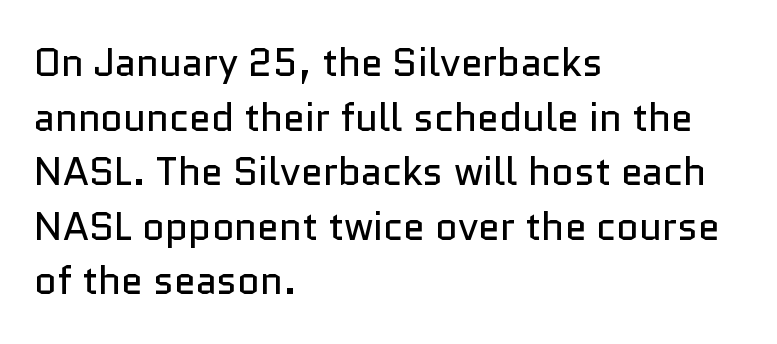
Character widths vary here, with narrow letters taking less room than wide ones. Counters stay open thanks to moderate or lighter strokes. Characters remain perfectly vertical along every line. The lines are quadded left.
